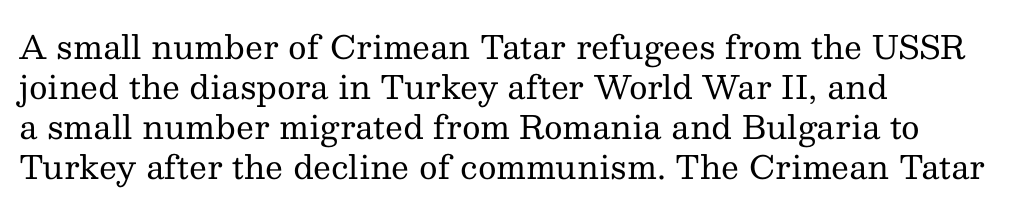
{"serif": "yes", "italic": "no", "bold": "no", "weight": "regular", "width": "normal", "stroke_contrast": "medium", "x_height": "medium", "monospaced": "no", "underline": "no", "align": "left", "line_spacing": "normal", "line_spacing_ratio": 1.25, "letter_spacing": "normal", "letter_spacing_em": 0.0, "glyph_px": 32}
